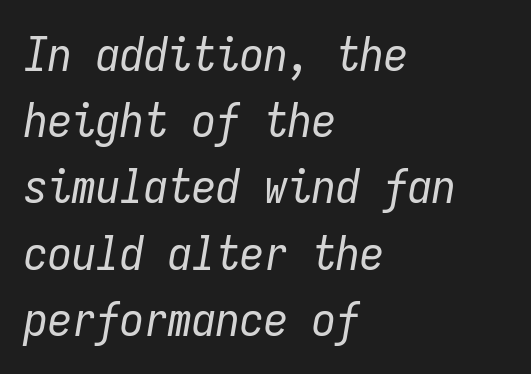
Line spacing here is normal. This sample uses an oblique cut, with every glyph tilted off the vertical. Weight: in the light-to-regular range. A typesetter would call this zero additional tracking.
